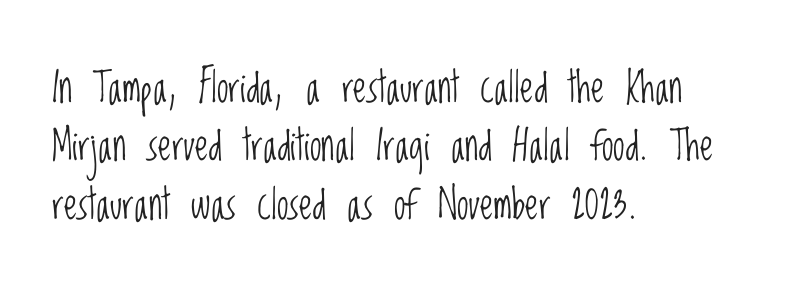
Q: Is the text bold? A: No.
Q: Is the text italic (slanted)? A: No, it is upright.
Q: Is the typeface a serif or a sans-serif typeface? A: Sans-serif.
Q: Is the text underlined? A: No.
Q: How is the paragraph aligned? A: Left-aligned.
Q: Is the spacing between letters normal or unusually wide? A: Normal.
Q: Is the spacing between lines tight, normal or loose? A: Normal.
Q: Width (condensed, normal, or wide)? A: Condensed.
Q: Stroke contrast? A: Low.
Q: x-height? A: Large.
Q: Monospaced? A: No.
